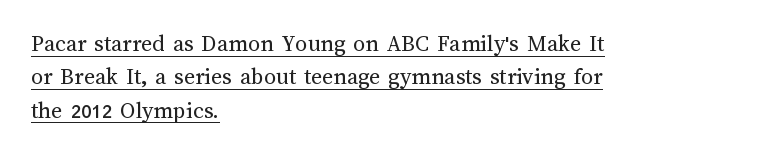
Q: Is the text bold? A: No.
Q: Is the text italic (slanted)? A: No, it is upright.
Q: Is the text underlined? A: Yes.
Q: How is the paragraph aligned? A: Left-aligned.
Q: Is the spacing between letters normal or unusually wide? A: Normal.
Q: Is the spacing between lines tight, normal or loose? A: Normal.
